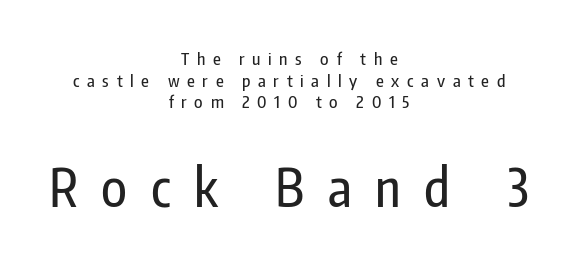
Q: Is the text italic (slanted)? A: No, it is upright.
Q: Is the typeface a serif or a sans-serif typeface? A: Sans-serif.
Q: Is the text underlined? A: No.
Q: How is the paragraph aligned? A: Centered.
Q: Is the spacing between letters normal or unusually wide? A: Unusually wide.
Q: Is the spacing between lines tight, normal or loose? A: Normal.
Q: Which block of text is set in a larger size, the first (top) or the second (bottom)? A: The second (bottom) one.
Q: Width (condensed, normal, or wide)? A: Condensed.
Q: Stroke contrast? A: Low.
Q: x-height? A: Medium.
Q: Monospaced? A: No.
